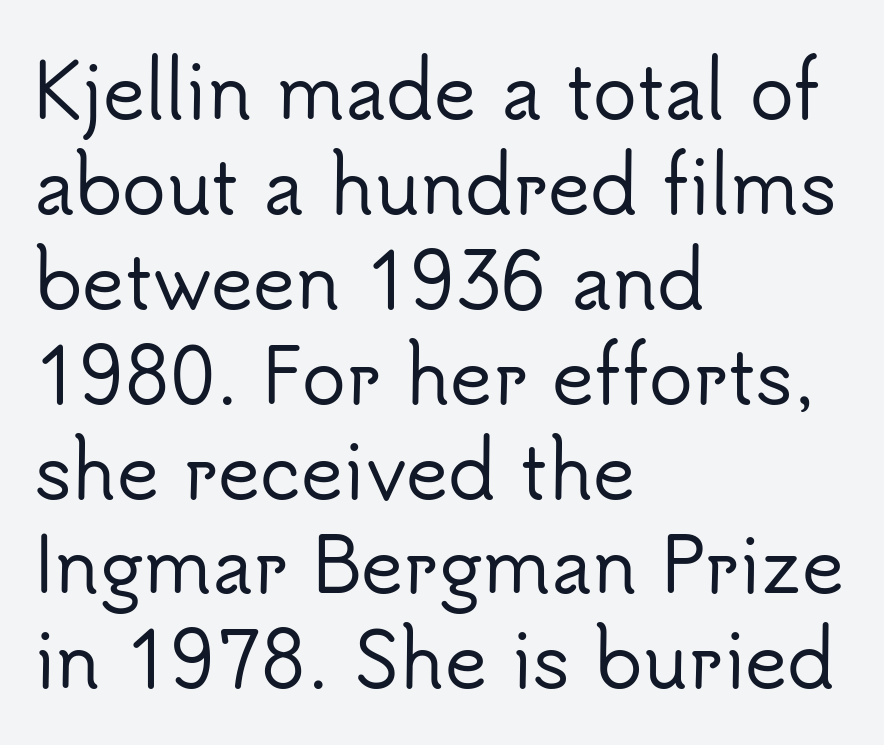
{"serif": "no", "italic": "no", "width": "normal", "stroke_contrast": "low", "x_height": "small", "monospaced": "no", "underline": "no", "align": "left", "line_spacing": "normal", "line_spacing_ratio": 1.3, "letter_spacing": "normal", "letter_spacing_em": 0.0, "glyph_px": 73}
